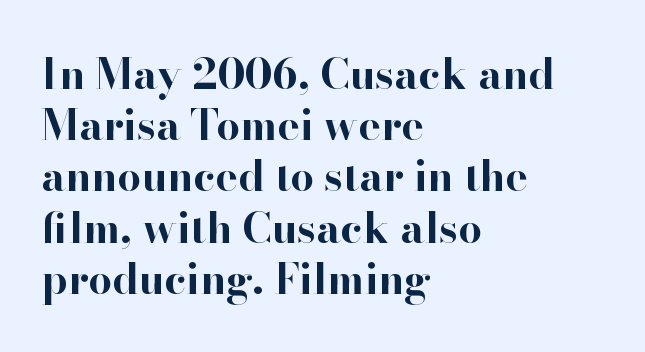
{"serif": "yes", "italic": "no", "bold": "yes", "weight": "bold", "width": "normal", "stroke_contrast": "high", "x_height": "small", "monospaced": "no", "underline": "no", "align": "left", "line_spacing_ratio": 1.22, "letter_spacing": "normal", "letter_spacing_em": 0.0, "glyph_px": 42}
